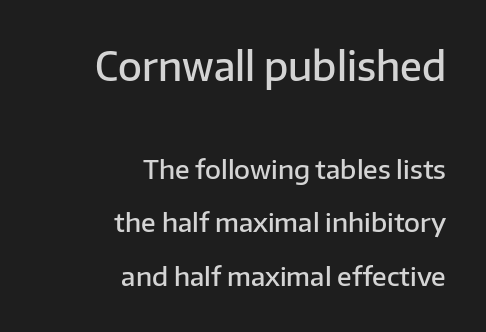
The image shows 39 px semibold sans-serif type, upright; set right-aligned, loose line spacing (2.06x), normal letter spacing, not underlined; the first (top) block is 1.5x larger; low stroke contrast and a medium x-height.
